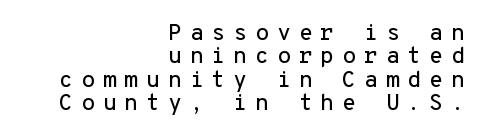
The image shows 23 px text type, upright; set right-aligned, tight line spacing (1.02x), unusually wide letter spacing (+0.33 em), not underlined.
